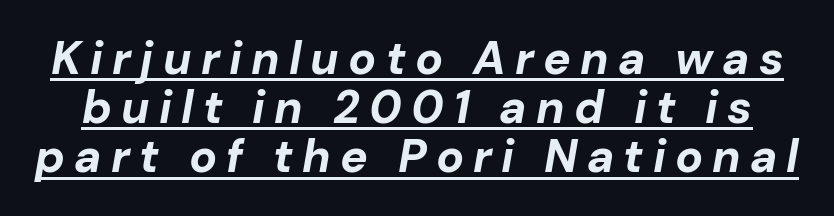
The image shows 46 px bold type, italic (leaning right); set tight line spacing (1.07x), unusually wide letter spacing (+0.2 em), underlined; low stroke contrast and a medium x-height.
